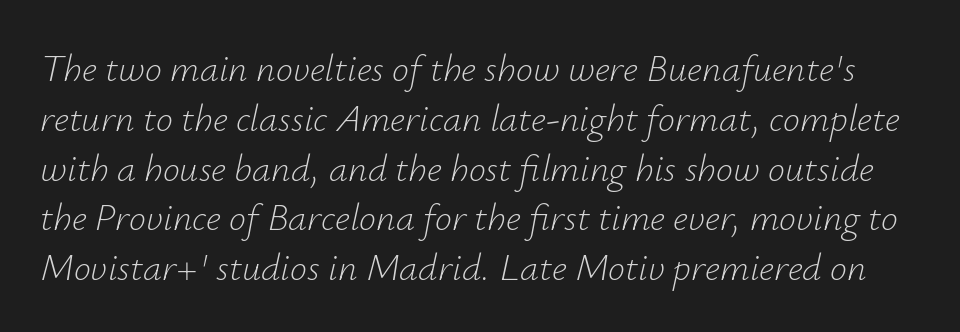
{"italic": "yes", "lean": "right", "slant_degrees": 12, "bold": "no", "weight": "light", "width": "normal", "stroke_contrast": "low", "x_height": "small", "monospaced": "no", "underline": "no", "line_spacing": "normal", "line_spacing_ratio": 1.31, "letter_spacing": "normal", "letter_spacing_em": 0.0, "glyph_px": 38}
